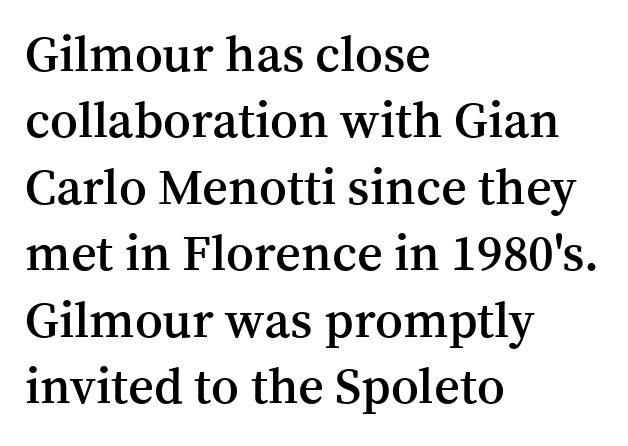
The designer left line spacing at the default. Think of a printed novel: that variable character pitch is what you see here. Semibold letterforms, between regular and bold. This sample uses a serif face. Words float on clear page, feet unadorned.
